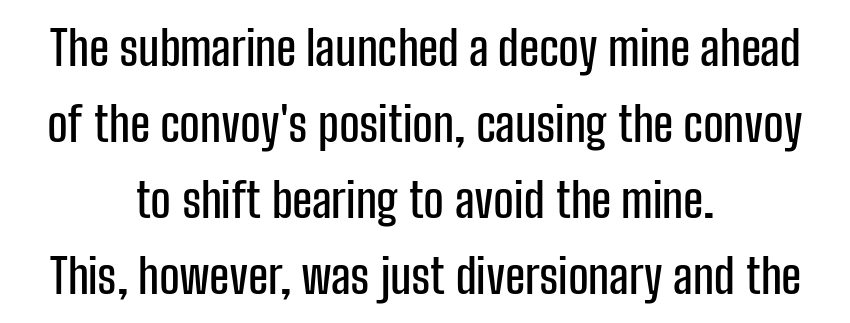
The image shows 48 px condensed sans-serif type, upright; set centered, normal line spacing (1.58x), normal letter spacing, not underlined; low stroke contrast and a medium x-height.
